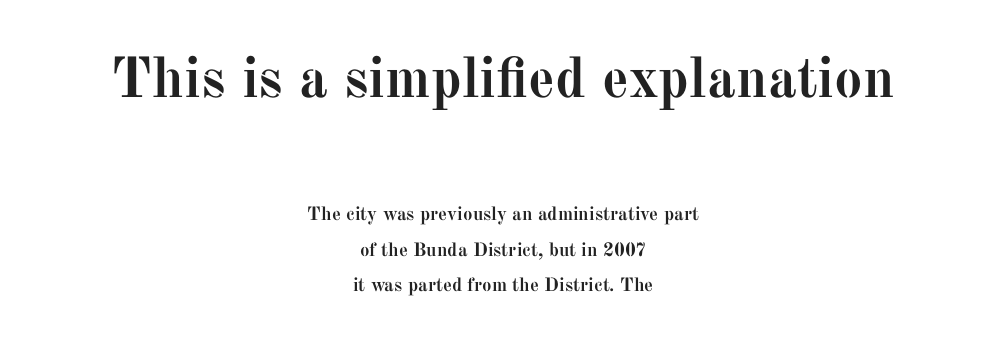
{"serif": "yes", "italic": "no", "bold": "yes", "weight": "semibold", "width": "normal", "stroke_contrast": "medium", "x_height": "medium", "monospaced": "no", "underline": "no", "align": "center", "line_spacing_ratio": 1.87, "letter_spacing": "normal", "letter_spacing_em": 0.0, "larger_block": "first", "size_ratio": 3.0, "glyph_px": 57}
